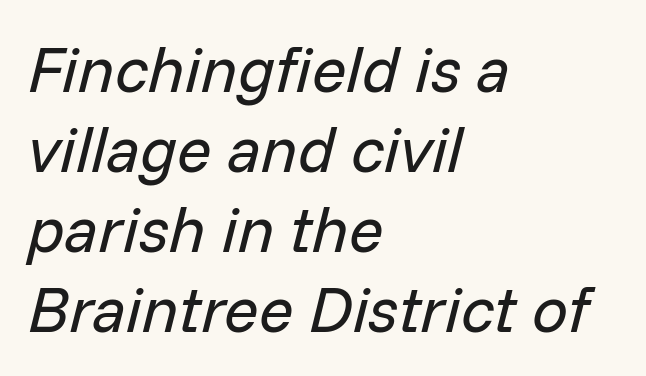
{"italic": "yes", "lean": "right", "slant_degrees": 14, "bold": "no", "weight": "regular", "width": "normal", "stroke_contrast": "low", "x_height": "medium", "monospaced": "no", "underline": "no", "align": "left", "line_spacing": "normal", "line_spacing_ratio": 1.25, "letter_spacing": "normal", "letter_spacing_em": 0.0, "glyph_px": 64}
